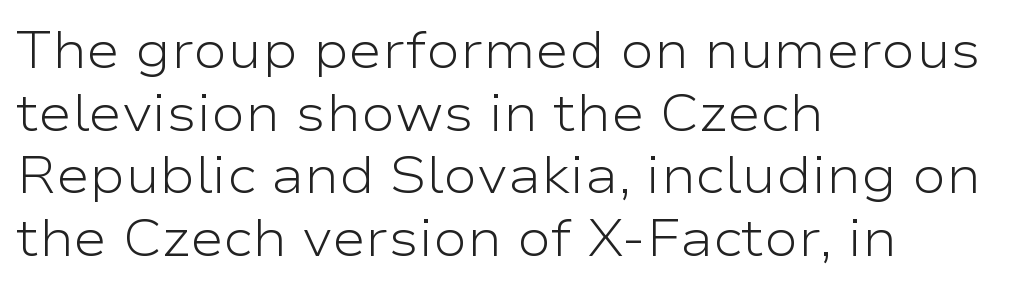
Q: Is the text bold? A: No.
Q: Is the text italic (slanted)? A: No, it is upright.
Q: Is the typeface a serif or a sans-serif typeface? A: Sans-serif.
Q: Is the text underlined? A: No.
Q: How is the paragraph aligned? A: Left-aligned.
Q: Is the spacing between letters normal or unusually wide? A: Normal.
Q: Width (condensed, normal, or wide)? A: Wide.
Q: Stroke contrast? A: Low.
Q: x-height? A: Medium.
Q: Monospaced? A: No.
